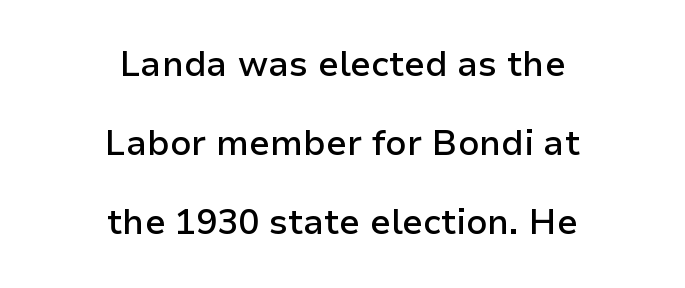
Words appear dense and cohesive because spacing is normal. The letters stand straight up with perfectly vertical stems. Its strokes are somewhat broadened, the hallmark of semibold type. You could not count columns in this text — the font is proportionally spaced.
